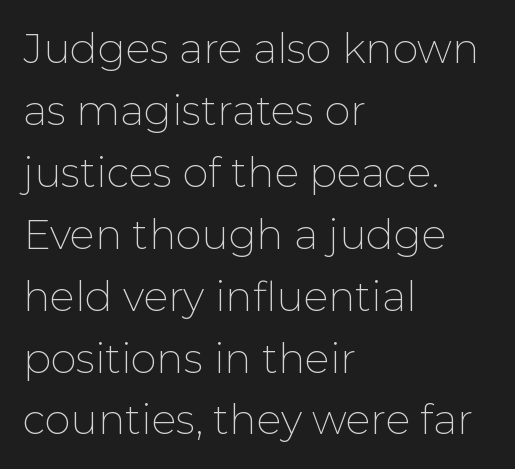
{"serif": "no", "italic": "no", "bold": "no", "weight": "thin", "width": "normal", "stroke_contrast": "low", "x_height": "medium", "monospaced": "no", "underline": "no", "align": "left", "line_spacing": "normal", "line_spacing_ratio": 1.51, "letter_spacing": "normal", "letter_spacing_em": 0.0, "glyph_px": 41}
